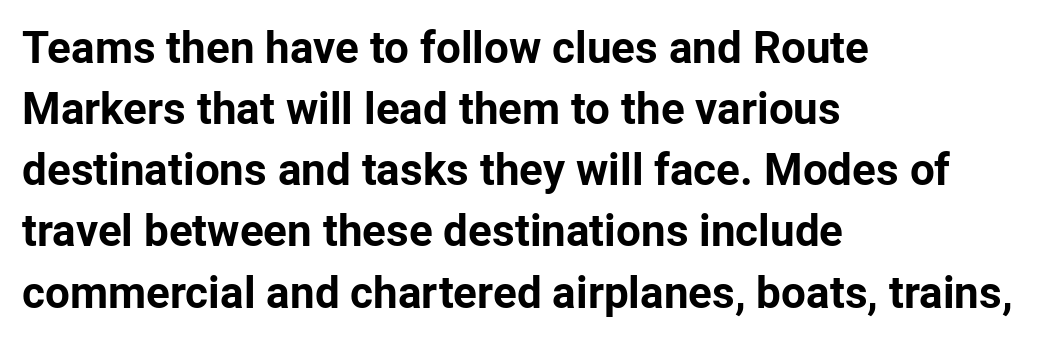
The image shows 44 px bold sans-serif type, upright; set left-aligned, normal line spacing (1.39x), normal letter spacing, not underlined; low stroke contrast and a medium x-height.
